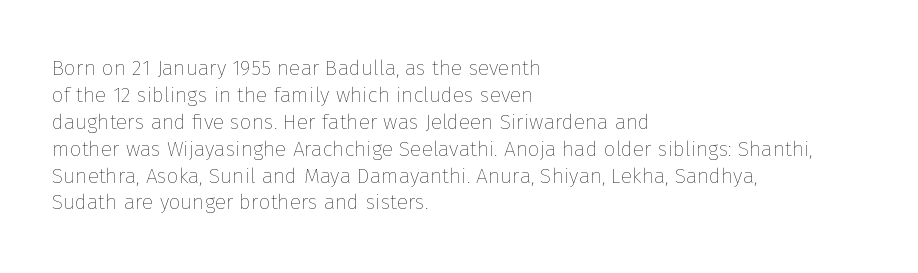
Q: Is the text bold? A: No.
Q: Is the text italic (slanted)? A: No, it is upright.
Q: Is the text underlined? A: No.
Q: How is the paragraph aligned? A: Left-aligned.
Q: Is the spacing between letters normal or unusually wide? A: Normal.
Q: Is the spacing between lines tight, normal or loose? A: Normal.
